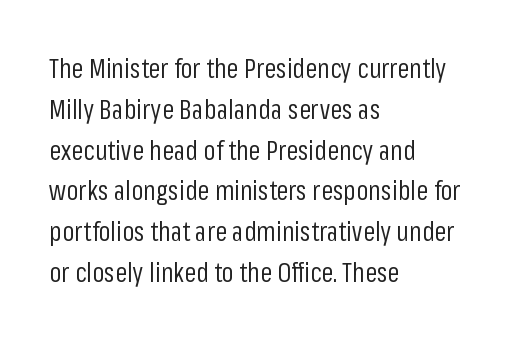
The image shows 27 px text type, upright; set left-aligned, normal line spacing (1.51x), normal letter spacing, not underlined.
